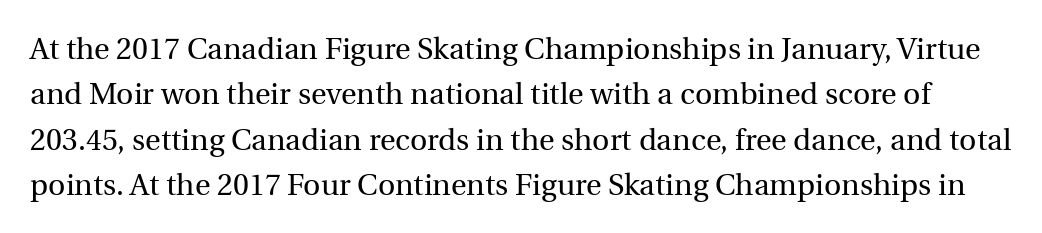
Honestly, the letter spacing is just normal — you wouldn't notice it. Lines of text with bare space underneath. On a weight scale, this lands at 450 or below. Each new line begins a customary step beneath the previous one. The axis of the letterforms is exactly vertical.
